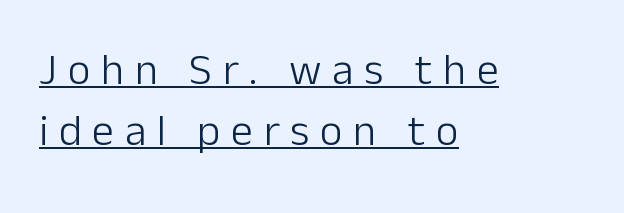
{"serif": "no", "italic": "no", "bold": "no", "weight": "light", "width": "normal", "stroke_contrast": "low", "x_height": "medium", "monospaced": "no", "underline": "yes", "align": "left", "line_spacing": "normal", "line_spacing_ratio": 1.38, "letter_spacing": "wide", "letter_spacing_em": 0.24, "glyph_px": 44}
